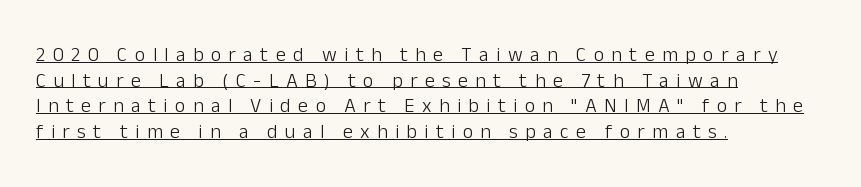
{"italic": "no", "bold": "no", "underline": "yes", "align": "left", "line_spacing": "normal", "line_spacing_ratio": 1.28, "letter_spacing": "wide", "letter_spacing_em": 0.37, "glyph_px": 20}
